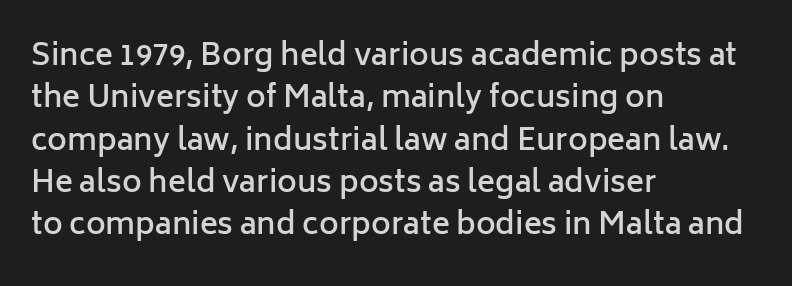
The image shows 30 px semibold sans-serif type, upright; set left-aligned, normal line spacing (1.41x), normal letter spacing, not underlined; low stroke contrast and a medium x-height.
